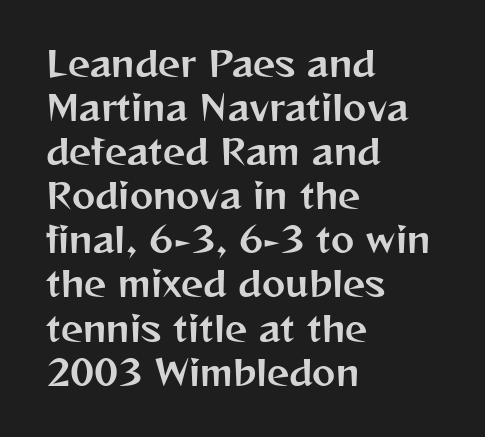
The ragged edge is on the right, which tells us the setting is flush left. A bare baseline throughout the passage. Observe the absence of serifs on each vertical stroke in this sample. The face used here is proportionally spaced, like ordinary book or web type.
